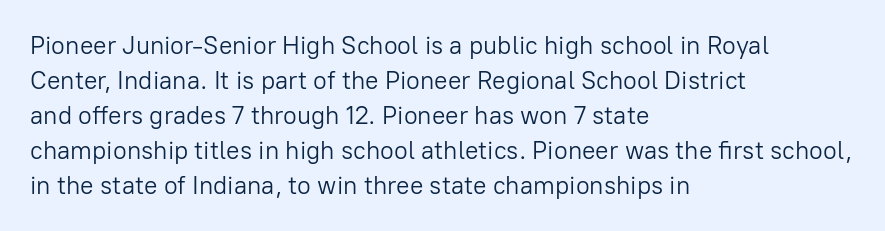
The image shows 25 px text type, upright; set left-aligned, normal line spacing (1.4x), normal letter spacing, not underlined.
